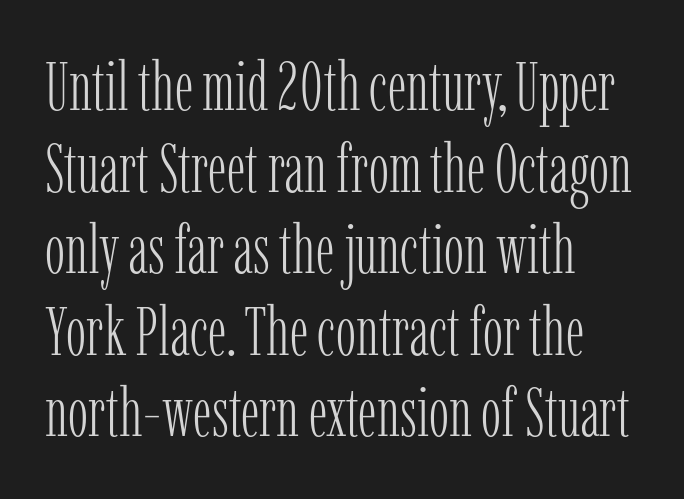
{"serif": "yes", "italic": "no", "bold": "no", "weight": "light", "width": "condensed", "stroke_contrast": "low", "x_height": "medium", "monospaced": "no", "underline": "no", "align": "left", "line_spacing_ratio": 1.2, "letter_spacing": "normal", "letter_spacing_em": 0.0, "glyph_px": 68}
